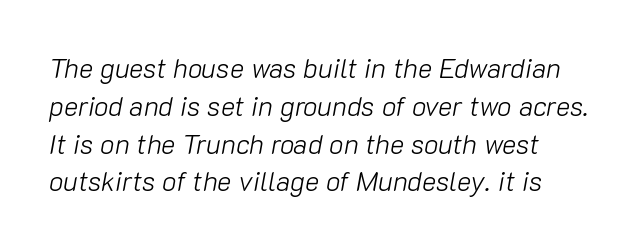
A light-to-regular cut is what we see here. The letters sit at their default tracking, neither squeezed nor spread. The area under the type is left untouched. A normal amount of white space separates one row of letters from the next. The font's italic variant was chosen for this text.
